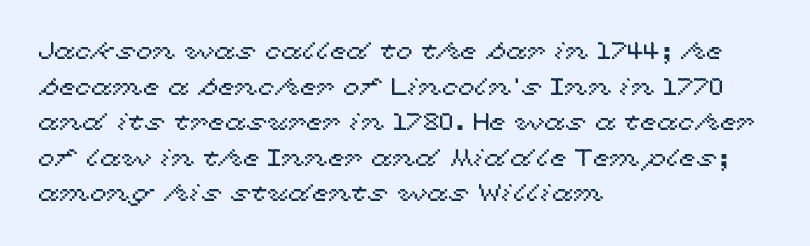
{"underline": "no", "align": "left", "line_spacing": "normal", "line_spacing_ratio": 1.48, "letter_spacing": "normal", "letter_spacing_em": 0.0, "glyph_px": 24}
